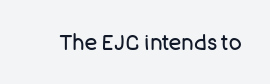
The passage shown is not underscored anywhere. The font's upright variant was chosen for this text. Stems here are at most as thick as an everyday book face. Observe the ordinary spacing: letters are neighbours, not strangers.
